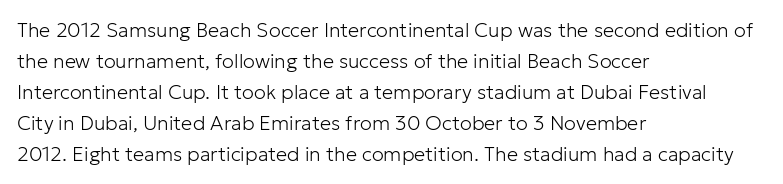
{"italic": "no", "bold": "no", "underline": "no", "align": "left", "line_spacing": "normal", "line_spacing_ratio": 1.55, "letter_spacing": "normal", "letter_spacing_em": 0.0, "glyph_px": 20}
